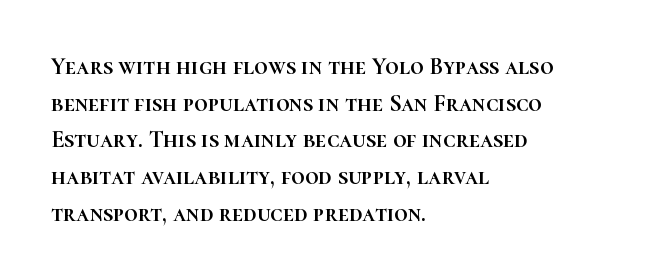
Unlike italic type, these characters show no tilt at all. Glyph-to-glyph distance matches everyday printed text. The line-height multiplier appears to be the usual default. The rag falls on the right side of this text block.
